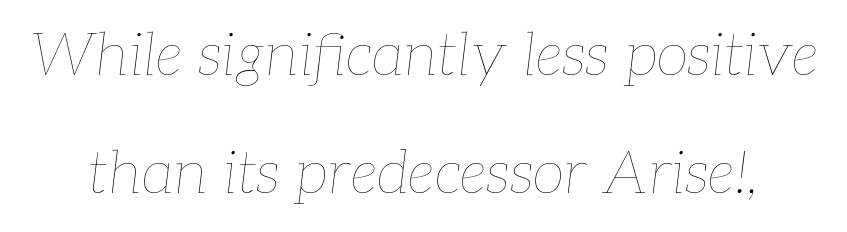
Q: Is the text bold? A: No.
Q: Is the text italic (slanted)? A: Yes, it leans right by about 7 degrees.
Q: Is the text underlined? A: No.
Q: Is the spacing between letters normal or unusually wide? A: Normal.
Q: Is the spacing between lines tight, normal or loose? A: Loose.
Q: Width (condensed, normal, or wide)? A: Normal.
Q: Stroke contrast? A: Low.
Q: x-height? A: Medium.
Q: Monospaced? A: No.
